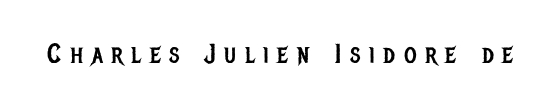
Underline: absent. Nope, not italic — everything's standing straight. Weight: in the light-to-regular range. The line texture is sparse and dotted thanks to wide tracking.
